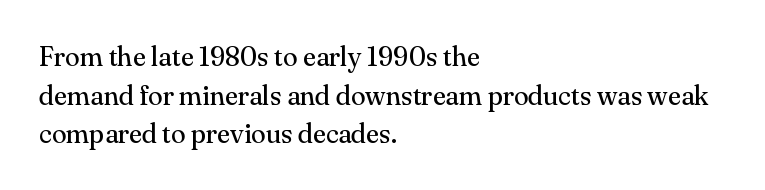
{"italic": "no", "bold": "no", "underline": "no", "align": "left", "line_spacing": "normal", "line_spacing_ratio": 1.43, "letter_spacing": "normal", "letter_spacing_em": 0.0, "glyph_px": 27}
